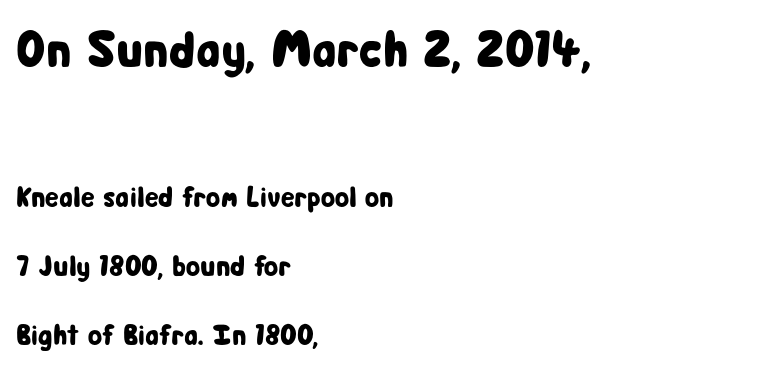
The image shows 51 px condensed sans-serif type, upright; set left-aligned, loose line spacing (2.38x), normal letter spacing, not underlined; the first (top) block is 1.76x larger; low stroke contrast and a medium x-height.
